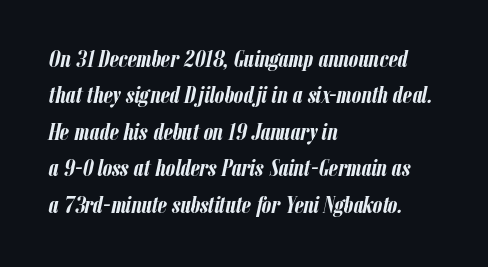
The image shows 24 px bold type, italic (leaning right); set left-aligned, normal line spacing (1.52x), normal letter spacing, not underlined.
